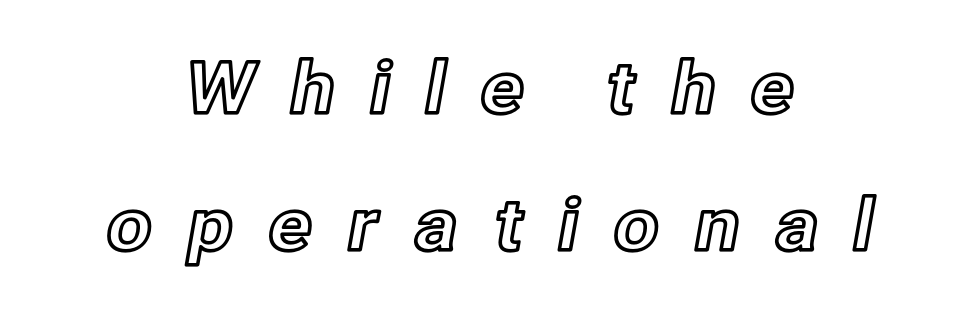
Q: Is the text italic (slanted)? A: Yes.
Q: Is the text underlined? A: No.
Q: How is the paragraph aligned? A: Centered.
Q: Is the spacing between letters normal or unusually wide? A: Unusually wide.
Q: Is the spacing between lines tight, normal or loose? A: Loose.
Q: Width (condensed, normal, or wide)? A: Normal.
Q: x-height? A: Medium.
Q: Monospaced? A: No.
